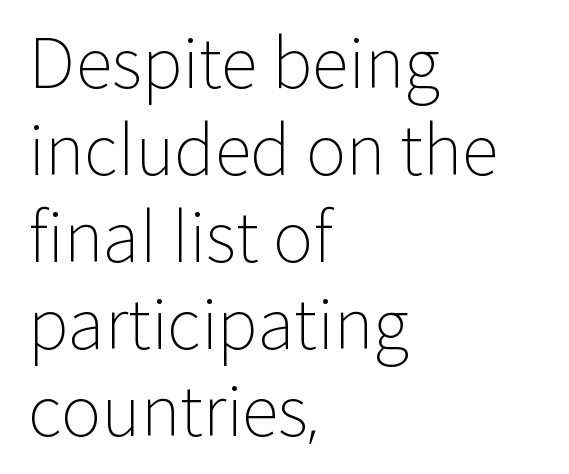
The text block is weighted toward the left margin, trailing off unevenly rightward. The passage shown stacks its lines at a standard gap. No chunkiness to these letters — they're not bold. Check the space under the baseline: it is left empty.
